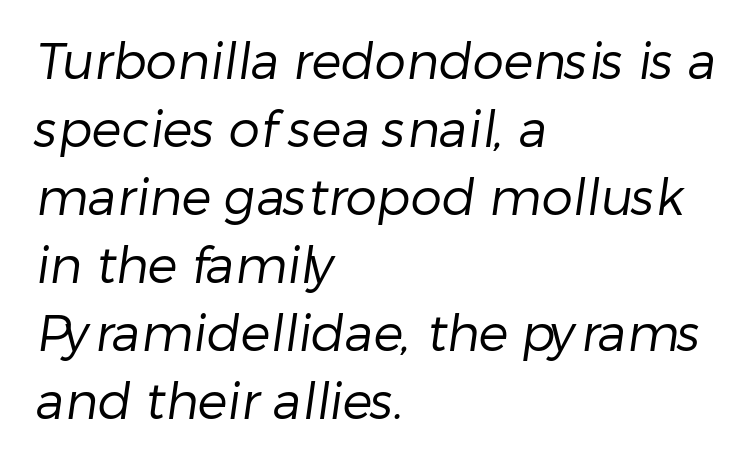
Q: Is the text bold? A: No.
Q: Is the typeface a serif or a sans-serif typeface? A: Sans-serif.
Q: Is the text underlined? A: No.
Q: How is the paragraph aligned? A: Left-aligned.
Q: Is the spacing between letters normal or unusually wide? A: Normal.
Q: Is the spacing between lines tight, normal or loose? A: Normal.
Q: Width (condensed, normal, or wide)? A: Normal.
Q: Stroke contrast? A: Low.
Q: x-height? A: Medium.
Q: Monospaced? A: No.
